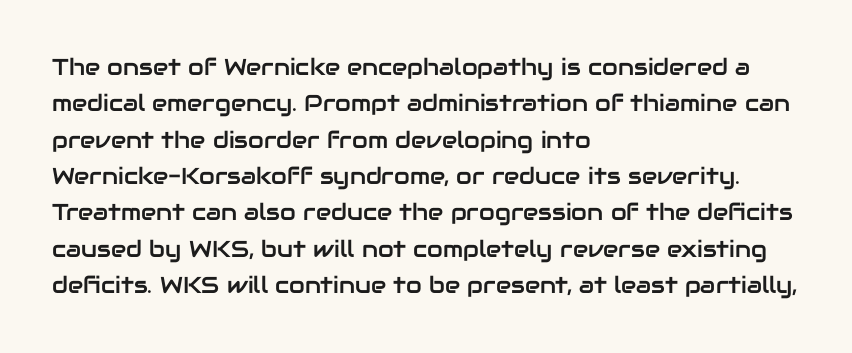
Q: Is the text italic (slanted)? A: No, it is upright.
Q: Is the text underlined? A: No.
Q: How is the paragraph aligned? A: Left-aligned.
Q: Is the spacing between letters normal or unusually wide? A: Normal.
Q: Is the spacing between lines tight, normal or loose? A: Normal.
